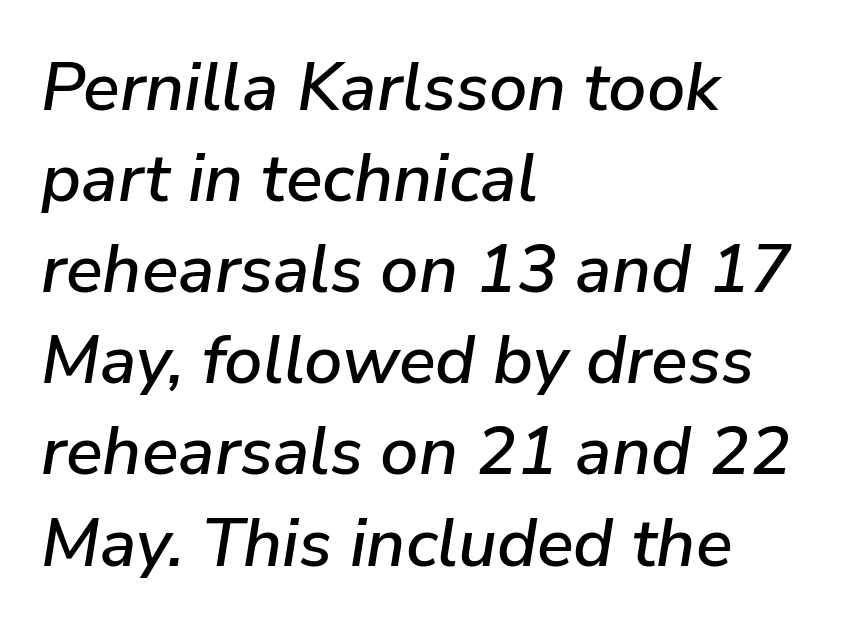
This is oblique type, the kind used for emphasis or titles. Reading down the column, the eye jumps a familiar distance to each next line. Characters follow at the spacing the type designer built in. The rendering uses natural spacing where letterforms have individual widths. Glance below the letters and you will spot only blank space. A student would call this left alignment; a typographer would say flush left, rag right.
